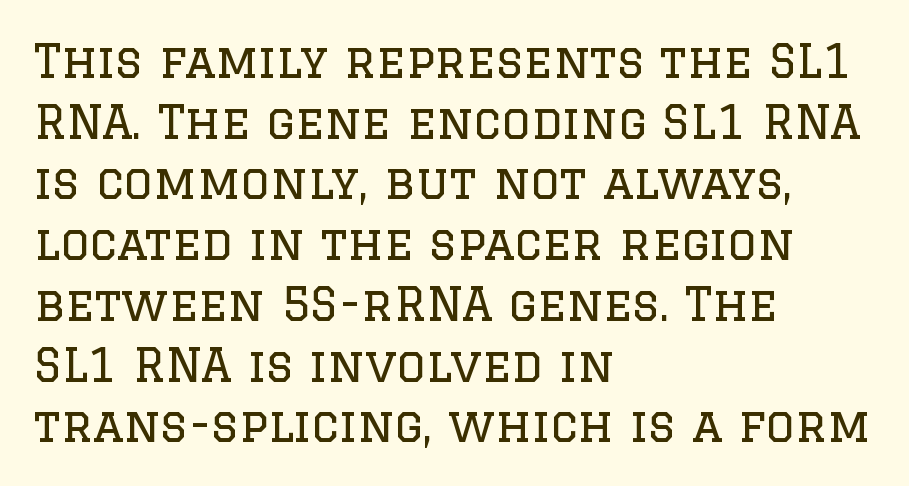
{"serif": "yes", "italic": "no", "bold": "no", "weight": "regular", "width": "normal", "stroke_contrast": "low", "x_height": "large", "monospaced": "no", "underline": "no", "align": "left", "line_spacing": "normal", "line_spacing_ratio": 1.32, "letter_spacing": "normal", "letter_spacing_em": 0.0, "glyph_px": 46}
